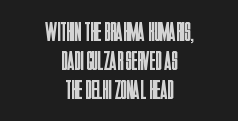
Each row of text sits above clean, open space. Vertically, the passage feels compressed, each row crowding the next. The letterforms sit at book weight or below. This sample is center-justified, so both line endings float freely.
